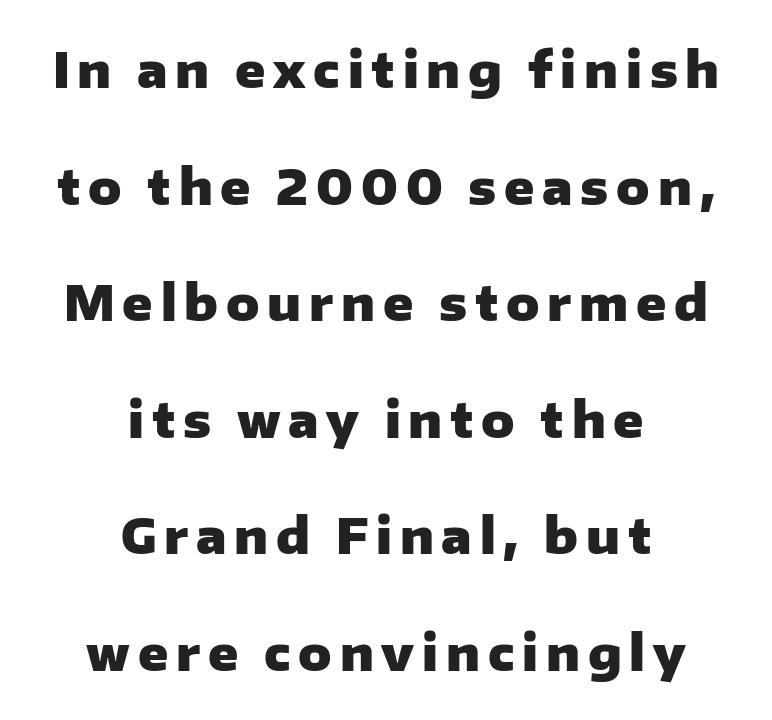
Q: Is the text bold? A: Yes.
Q: Is the text italic (slanted)? A: No, it is upright.
Q: Is the typeface a serif or a sans-serif typeface? A: Sans-serif.
Q: Is the text underlined? A: No.
Q: How is the paragraph aligned? A: Centered.
Q: Is the spacing between lines tight, normal or loose? A: Loose.
Q: Width (condensed, normal, or wide)? A: Normal.
Q: Stroke contrast? A: Low.
Q: x-height? A: Medium.
Q: Monospaced? A: No.
